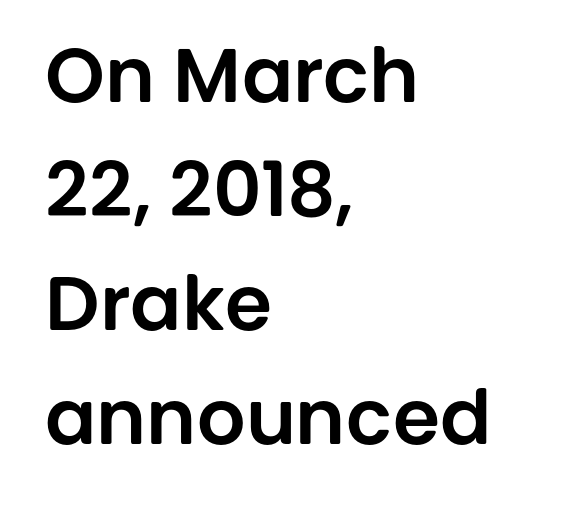
Q: Is the text italic (slanted)? A: No, it is upright.
Q: Is the typeface a serif or a sans-serif typeface? A: Sans-serif.
Q: Is the text underlined? A: No.
Q: How is the paragraph aligned? A: Left-aligned.
Q: Is the spacing between letters normal or unusually wide? A: Normal.
Q: Is the spacing between lines tight, normal or loose? A: Normal.
Q: Width (condensed, normal, or wide)? A: Normal.
Q: Stroke contrast? A: Low.
Q: x-height? A: Large.
Q: Monospaced? A: No.
